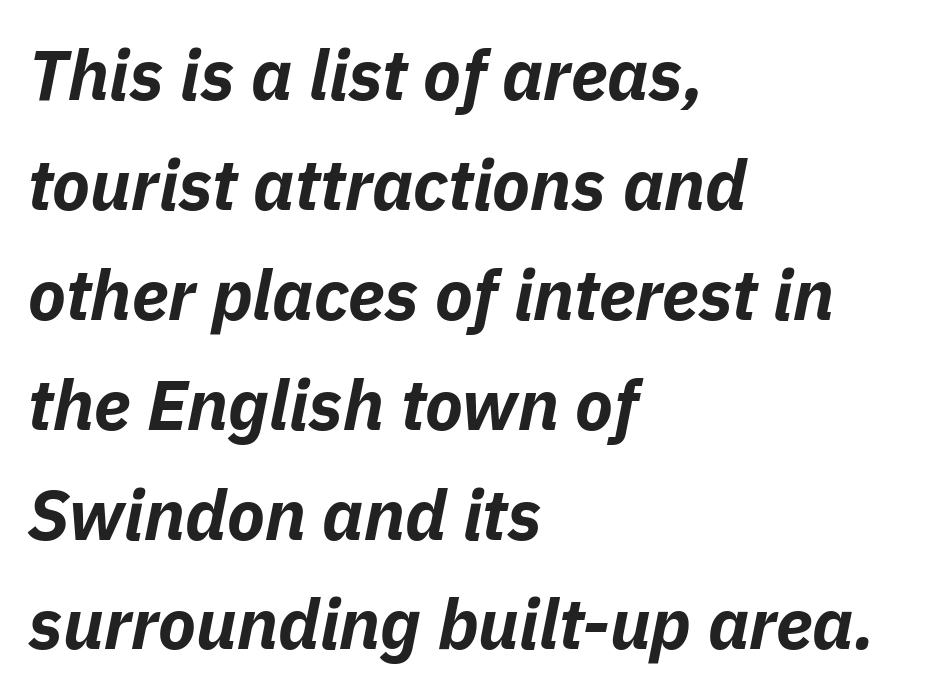
Check under the words: just untouched page. These lines sit exactly where default settings would place them. The passage shown is typed in a proportional face where columns would drift. Stroke thickness is high; the sample reads as a true bold. Compared with ordinary roman type, these characters are visibly tilted. Tracking here is standard; glyphs follow each other at the usual distance.
